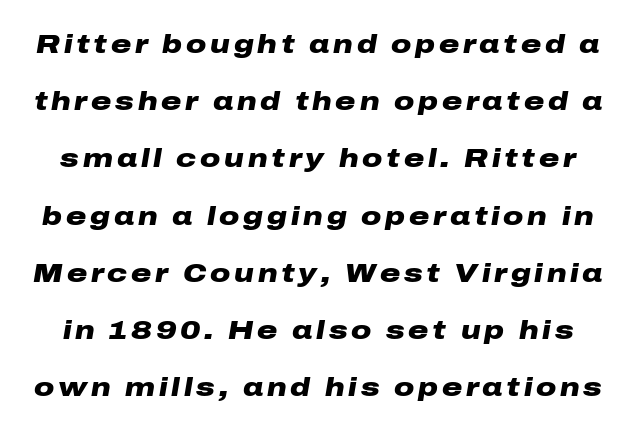
Q: Is the text bold? A: Yes.
Q: Is the text italic (slanted)? A: Yes, it leans right by about 10 degrees.
Q: Is the text underlined? A: No.
Q: Is the spacing between lines tight, normal or loose? A: Loose.
